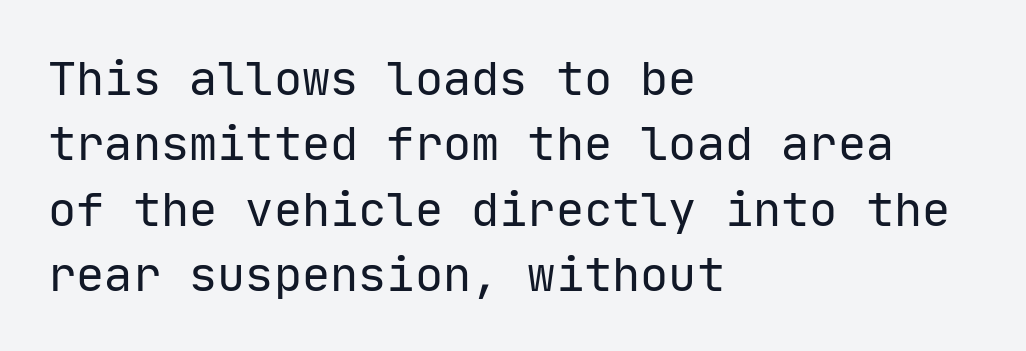
The image shows 47 px regular-weight sans-serif type, upright, monospaced; set left-aligned, normal line spacing (1.39x), normal letter spacing, not underlined; low stroke contrast and a medium x-height.
